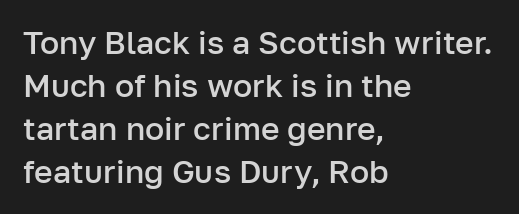
The image shows 32 px semibold sans-serif type, upright; set left-aligned, normal line spacing (1.34x), normal letter spacing, not underlined; low stroke contrast and a medium x-height.
